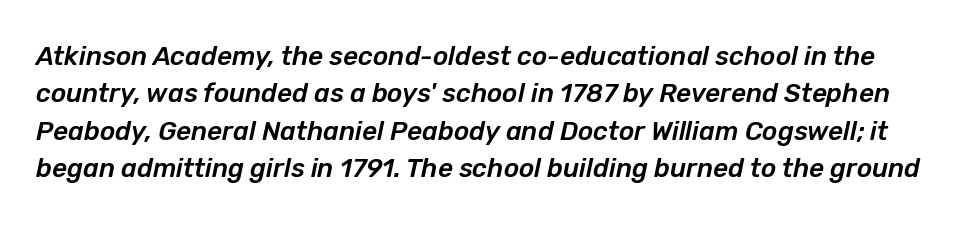
The image shows 26 px text type, italic (leaning right); set normal line spacing (1.44x), normal letter spacing, not underlined.
